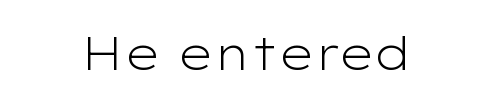
Do the characters align in a grid? No, the font is proportional. Does the lettering tilt? It doesn't — this is upright. In terms of letterform style, serifs are entirely absent. Nobody drew a line under any word here. Think standard paragraph weight, or any step lighter than that.
